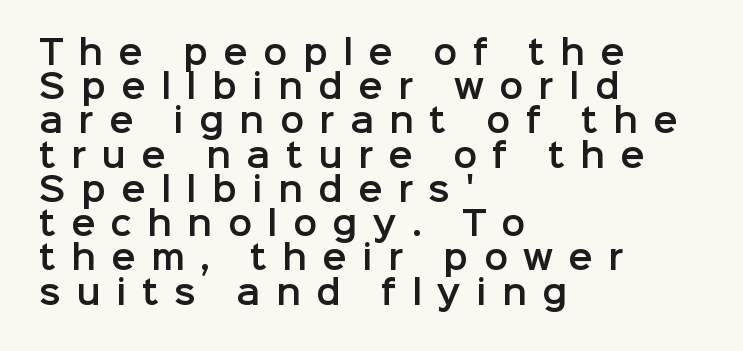
{"serif": "no", "italic": "no", "width": "normal", "stroke_contrast": "low", "x_height": "medium", "monospaced": "no", "underline": "no", "align": "left", "line_spacing": "tight", "line_spacing_ratio": 1.07, "letter_spacing": "wide", "letter_spacing_em": 0.48, "glyph_px": 32}
